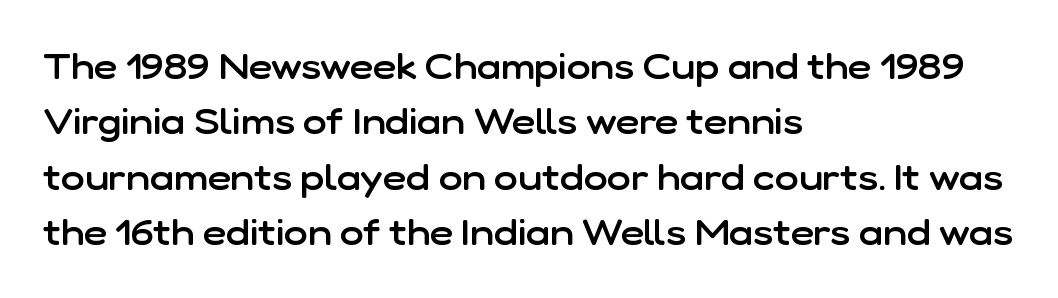
Q: Is the text bold? A: Semi-bold.
Q: Is the text italic (slanted)? A: No, it is upright.
Q: Is the typeface a serif or a sans-serif typeface? A: Sans-serif.
Q: Is the text underlined? A: No.
Q: How is the paragraph aligned? A: Left-aligned.
Q: Is the spacing between letters normal or unusually wide? A: Normal.
Q: Is the spacing between lines tight, normal or loose? A: Normal.
Q: Width (condensed, normal, or wide)? A: Normal.
Q: Stroke contrast? A: Low.
Q: x-height? A: Medium.
Q: Monospaced? A: No.
